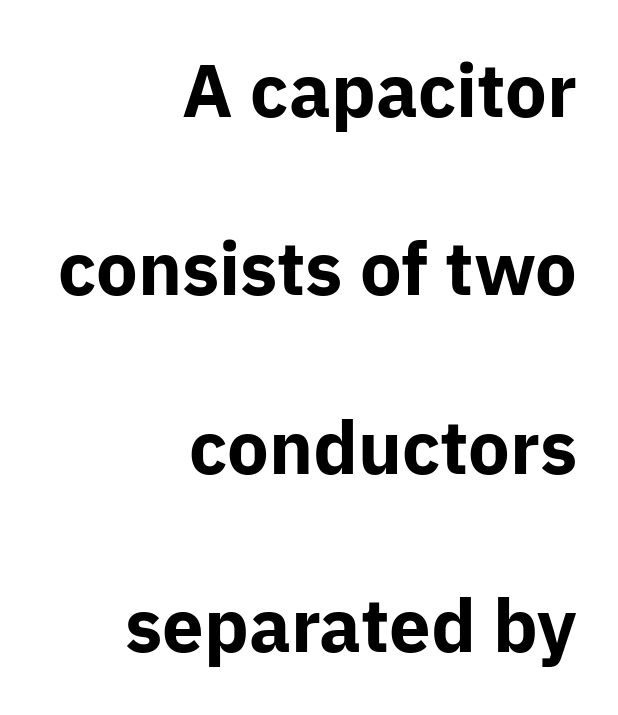
{"serif": "no", "italic": "no", "bold": "yes", "weight": "bold", "width": "normal", "stroke_contrast": "low", "x_height": "medium", "monospaced": "no", "underline": "no", "align": "right", "line_spacing": "loose", "line_spacing_ratio": 2.41, "letter_spacing": "normal", "letter_spacing_em": 0.0, "glyph_px": 74}
